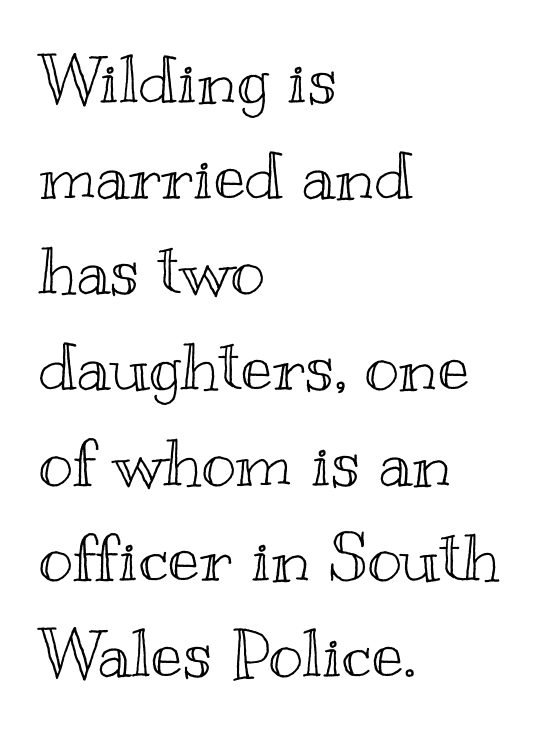
Q: Is the text italic (slanted)? A: No, it is upright.
Q: Is the text underlined? A: No.
Q: How is the paragraph aligned? A: Left-aligned.
Q: Is the spacing between letters normal or unusually wide? A: Normal.
Q: Is the spacing between lines tight, normal or loose? A: Normal.
Q: Width (condensed, normal, or wide)? A: Wide.
Q: x-height? A: Small.
Q: Monospaced? A: No.
